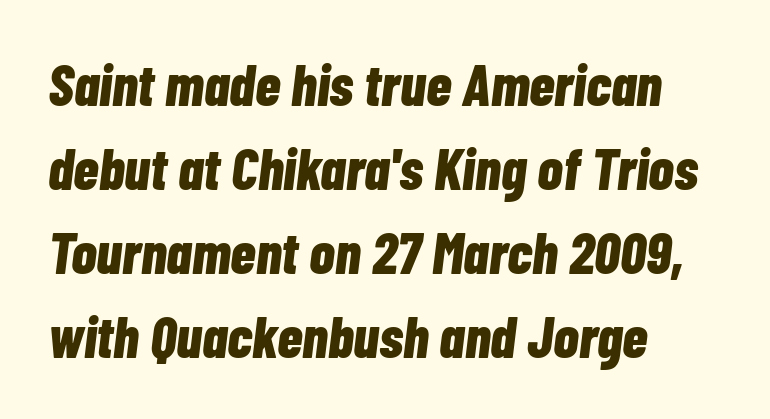
The image shows 58 px bold, condensed type, italic (leaning right); set left-aligned, normal line spacing (1.45x), normal letter spacing, not underlined; low stroke contrast and a medium x-height.
